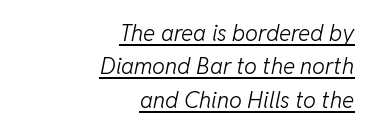
The image shows 23 px text type, italic (leaning right); set right-aligned, normal line spacing (1.45x), normal letter spacing, underlined.
